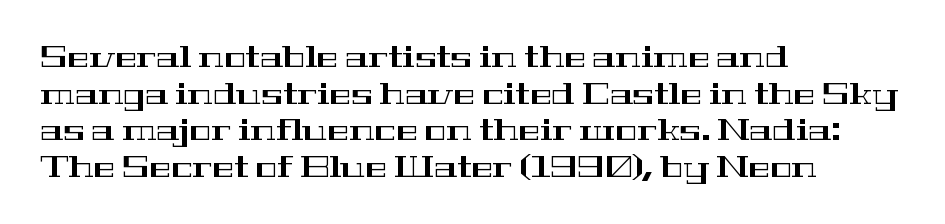
{"serif": "yes", "italic": "no", "width": "wide", "stroke_contrast": "high", "x_height": "medium", "monospaced": "no", "underline": "no", "align": "left", "line_spacing": "normal", "line_spacing_ratio": 1.26, "letter_spacing": "normal", "letter_spacing_em": 0.0, "glyph_px": 29}
